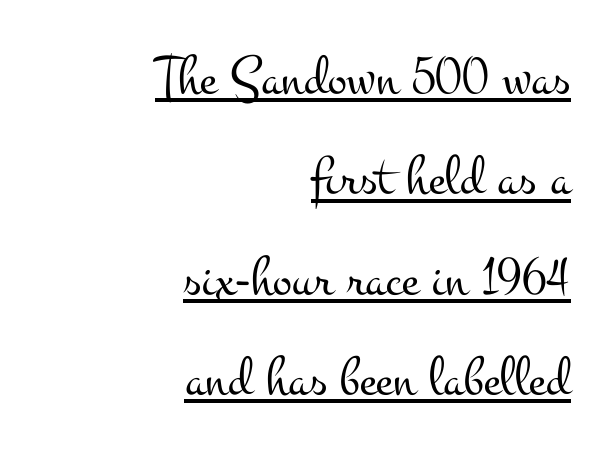
{"bold": "no", "weight": "light", "width": "wide", "stroke_contrast": "medium", "x_height": "small", "monospaced": "no", "underline": "yes", "align": "right", "line_spacing_ratio": 1.76, "letter_spacing": "normal", "letter_spacing_em": 0.0, "glyph_px": 57}
